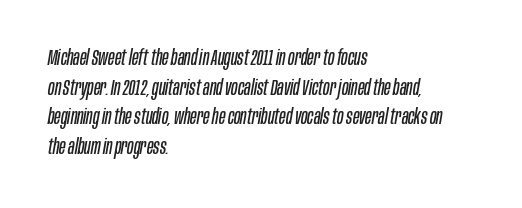
{"italic": "yes", "lean": "right", "slant_degrees": 10, "bold": "no", "underline": "no", "align": "left", "line_spacing": "normal", "line_spacing_ratio": 1.41, "letter_spacing": "normal", "letter_spacing_em": 0.0, "glyph_px": 21}
